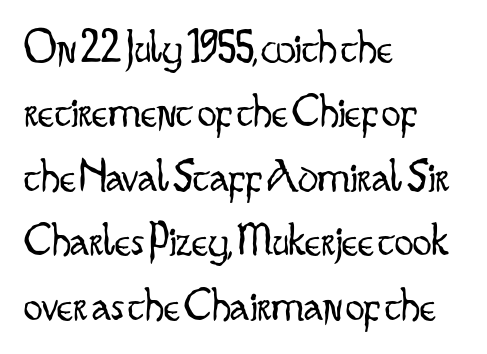
{"serif": "no", "italic": "no", "bold": "no", "weight": "light", "width": "condensed", "stroke_contrast": "low", "x_height": "small", "monospaced": "no", "underline": "no", "align": "left", "line_spacing": "normal", "line_spacing_ratio": 1.37, "letter_spacing": "normal", "letter_spacing_em": 0.0, "glyph_px": 47}
